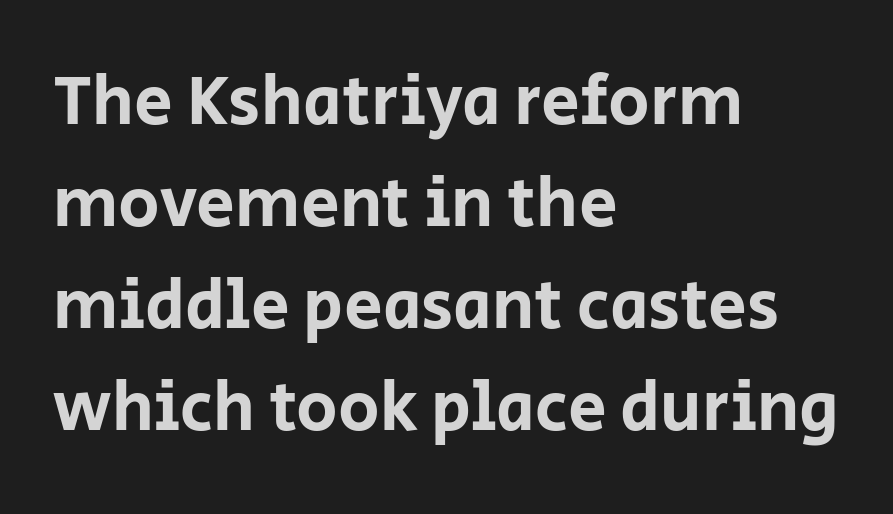
Q: Is the text italic (slanted)? A: No, it is upright.
Q: Is the typeface a serif or a sans-serif typeface? A: Sans-serif.
Q: Is the text underlined? A: No.
Q: How is the paragraph aligned? A: Left-aligned.
Q: Is the spacing between letters normal or unusually wide? A: Normal.
Q: Is the spacing between lines tight, normal or loose? A: Normal.
Q: Width (condensed, normal, or wide)? A: Normal.
Q: Stroke contrast? A: Low.
Q: x-height? A: Large.
Q: Monospaced? A: No.
